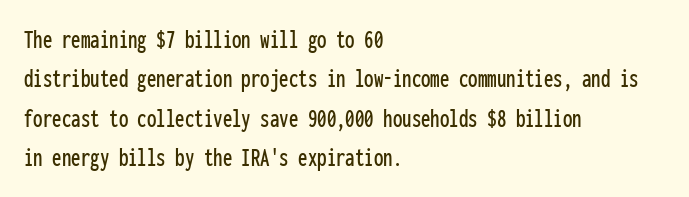
{"italic": "no", "underline": "no", "align": "left", "line_spacing": "normal", "line_spacing_ratio": 1.46, "letter_spacing": "normal", "letter_spacing_em": 0.0, "glyph_px": 27}
